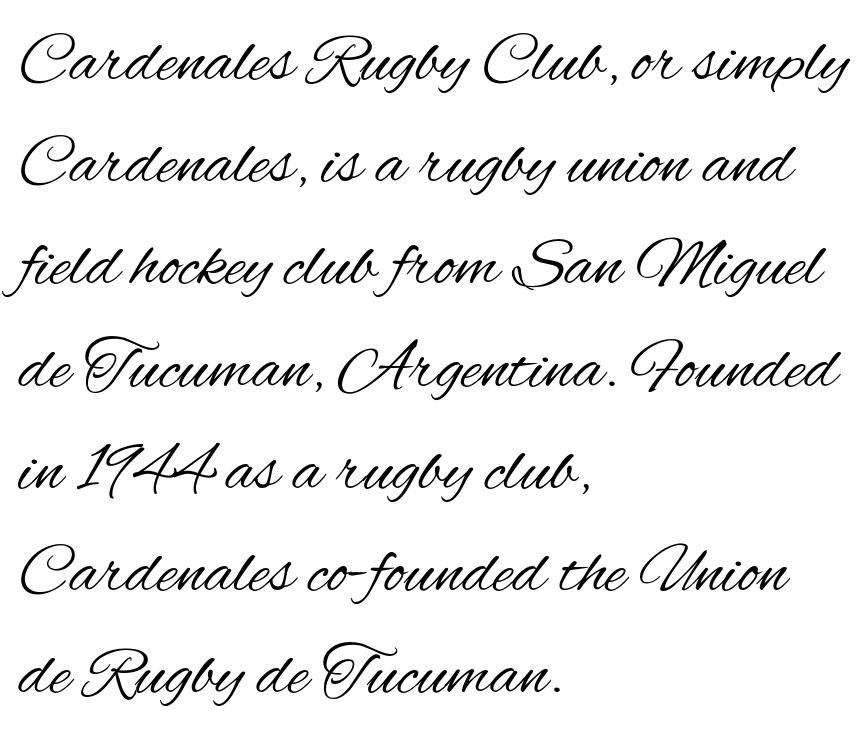
Note the varied advance widths — an 'i' is clearly narrower than an 'm'. Beneath every word, the page is bare. The strokes are not fattened; the text isn't bold. In terms of letterform style, serifs are entirely absent.
